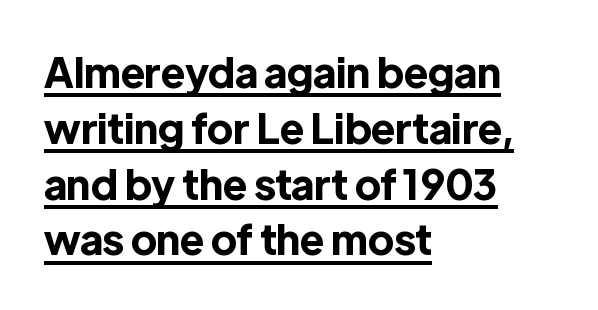
Q: Is the text bold? A: Yes.
Q: Is the text italic (slanted)? A: No, it is upright.
Q: Is the typeface a serif or a sans-serif typeface? A: Sans-serif.
Q: Is the text underlined? A: Yes.
Q: How is the paragraph aligned? A: Left-aligned.
Q: Is the spacing between letters normal or unusually wide? A: Normal.
Q: Is the spacing between lines tight, normal or loose? A: Normal.
Q: Width (condensed, normal, or wide)? A: Normal.
Q: x-height? A: Medium.
Q: Monospaced? A: No.
